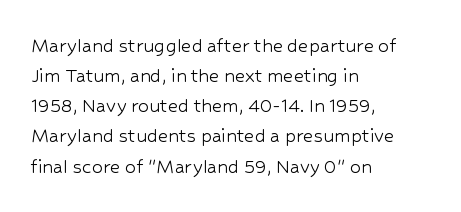
The letterforms sit shoulder to shoulder at normal distance. The space directly below the letters is spotless. Counters stay open thanks to moderate or lighter strokes. The vertical gap from one line to the next is medium. Ascenders rise straight up at ninety degrees. The ragged edge is on the right, which tells us the setting is flush left.
